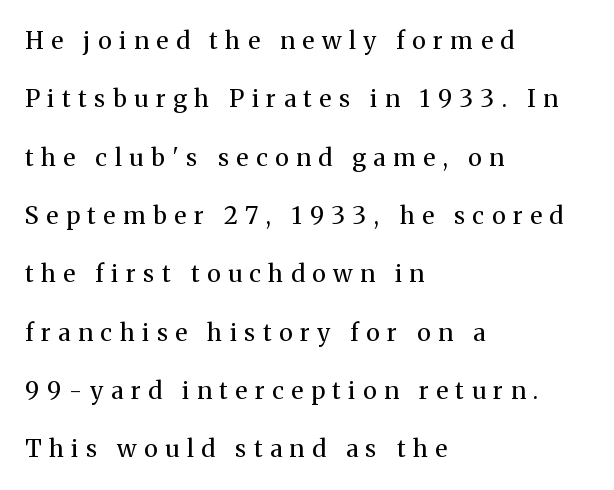
{"italic": "no", "bold": "no", "underline": "no", "align": "left", "line_spacing": "loose", "line_spacing_ratio": 2.43, "letter_spacing": "wide", "letter_spacing_em": 0.32, "glyph_px": 24}
